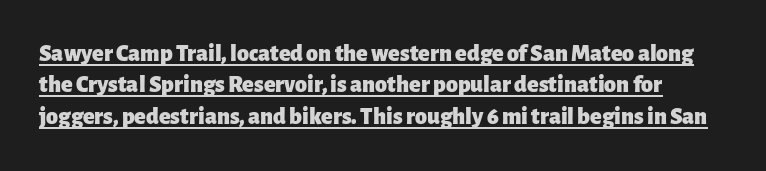
The image shows 24 px bold type, upright; set normal line spacing (1.31x), normal letter spacing, underlined.
